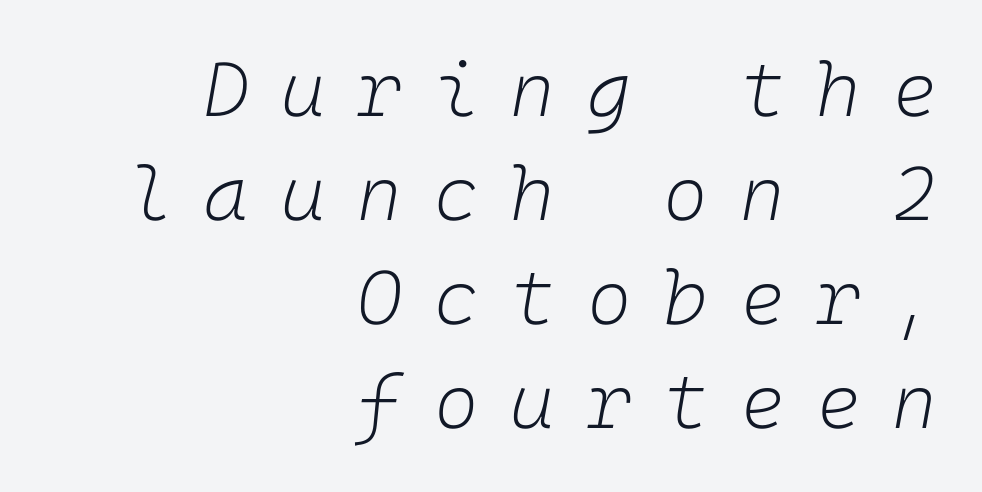
{"italic": "yes", "lean": "right", "slant_degrees": 10, "bold": "no", "weight": "light", "width": "normal", "stroke_contrast": "low", "x_height": "medium", "underline": "no", "align": "right", "line_spacing": "normal", "line_spacing_ratio": 1.37, "letter_spacing": "wide", "letter_spacing_em": 0.42, "glyph_px": 76}
